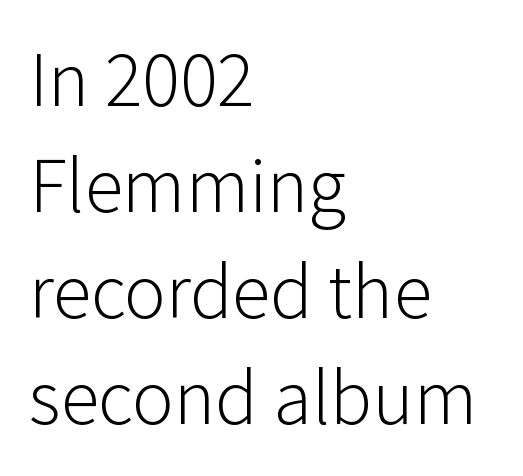
What kind of face is this? One without serifs — a sans. This rendering leaves character spacing at its baseline value. No italicization has been applied; the sample stays upright. The passage shown is typed in a proportional face where columns would drift.
